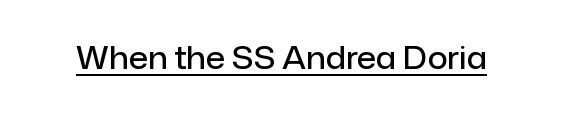
Q: Is the text bold? A: Semi-bold.
Q: Is the text italic (slanted)? A: No, it is upright.
Q: Is the typeface a serif or a sans-serif typeface? A: Sans-serif.
Q: Is the text underlined? A: Yes.
Q: Is the spacing between letters normal or unusually wide? A: Normal.
Q: Width (condensed, normal, or wide)? A: Normal.
Q: Stroke contrast? A: Low.
Q: x-height? A: Medium.
Q: Monospaced? A: No.
